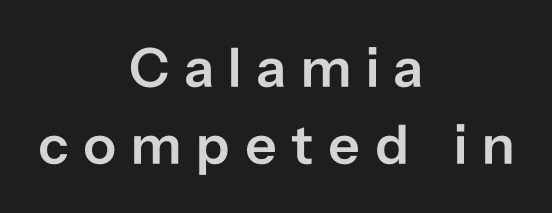
The image shows 56 px semibold sans-serif type, upright; set centered, normal line spacing (1.37x), unusually wide letter spacing (+0.26 em), not underlined; low stroke contrast and a medium x-height.
